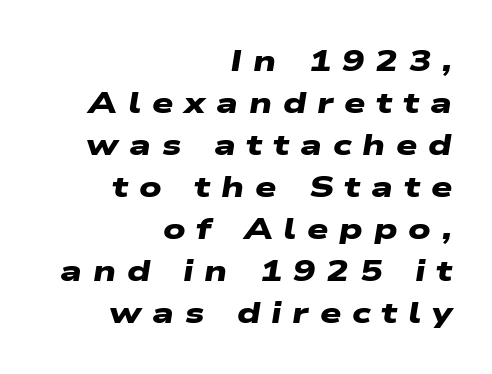
{"serif": "no", "bold": "yes", "weight": "heavy", "width": "wide", "stroke_contrast": "low", "x_height": "medium", "monospaced": "no", "underline": "no", "align": "right", "line_spacing": "normal", "line_spacing_ratio": 1.4, "letter_spacing": "wide", "letter_spacing_em": 0.36, "glyph_px": 30}
